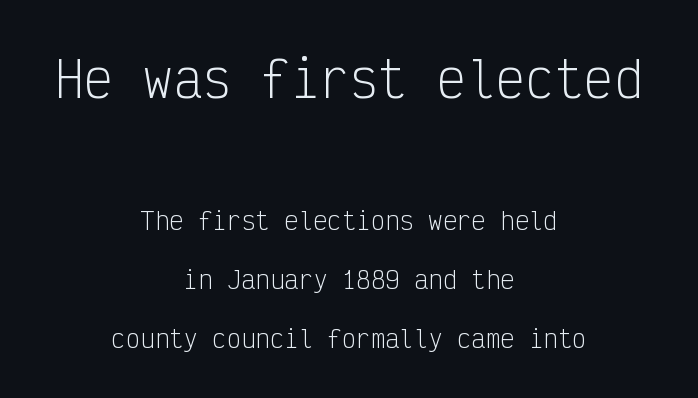
{"serif": "no", "italic": "no", "bold": "no", "weight": "light", "width": "condensed", "stroke_contrast": "low", "x_height": "medium", "monospaced": "yes", "underline": "no", "align": "center", "line_spacing": "loose", "line_spacing_ratio": 2.45, "letter_spacing": "normal", "letter_spacing_em": 0.0, "larger_block": "first", "size_ratio": 2.04, "glyph_px": 49}
